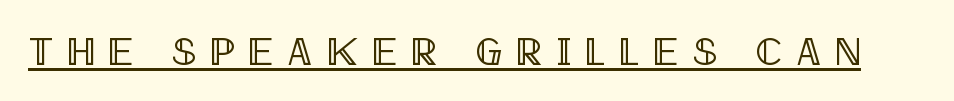
The image shows 39 px condensed type, upright; set unusually wide letter spacing (+0.36 em), underlined; a large x-height.
